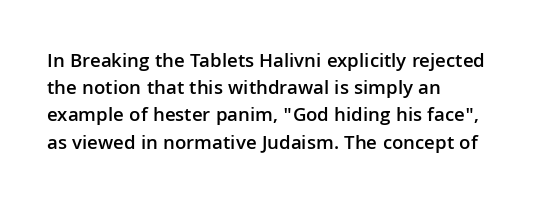
Normally led — the rows are evenly, conventionally spaced. The baseline area is clear. The passage shown is semibold, sitting just below true bold. Style check: upright.
